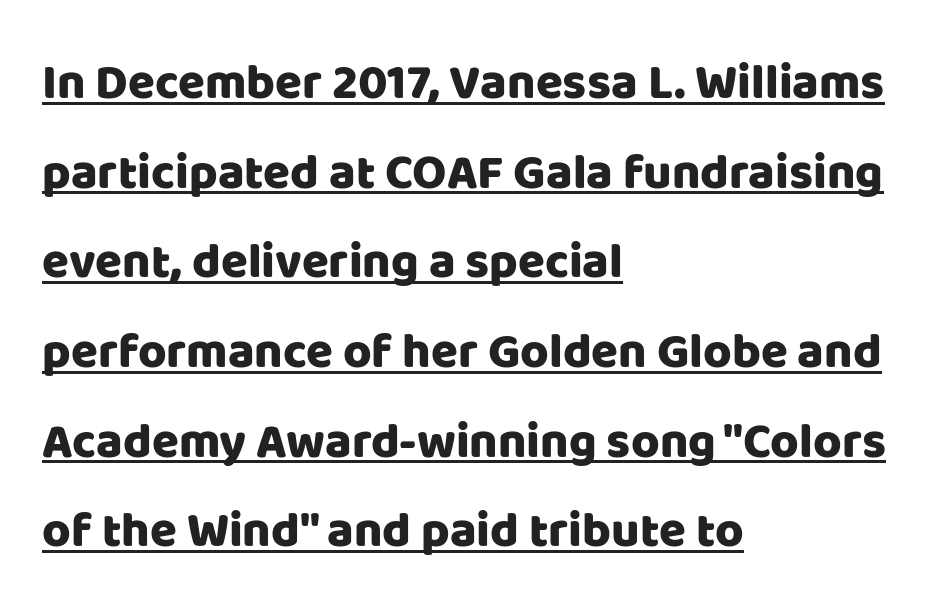
{"serif": "no", "italic": "no", "width": "normal", "stroke_contrast": "low", "x_height": "large", "monospaced": "no", "underline": "yes", "align": "left", "line_spacing_ratio": 1.83, "letter_spacing": "normal", "letter_spacing_em": 0.0, "glyph_px": 49}
